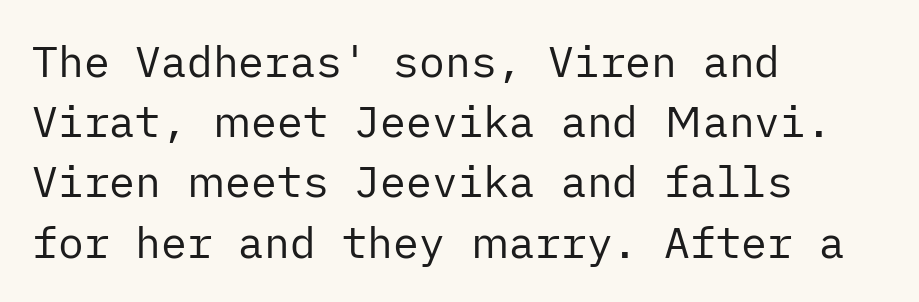
Interline gaps are of average width in this sample. There is no visible air inserted between adjacent glyphs. What kind of face is this? One without serifs — a sans. A clean baseline with only descenders dipping below it. Each stroke keeps to a modest, everyday thickness or less. A classic flush-left, rag-right setting is used for this passage.
